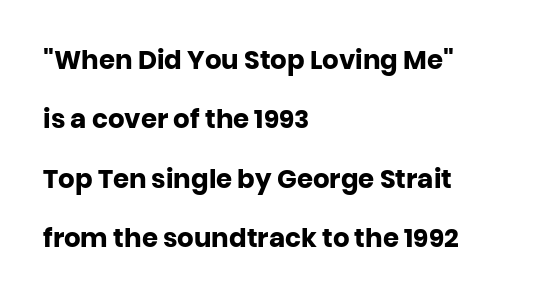
{"italic": "no", "bold": "yes", "underline": "no", "align": "left", "line_spacing": "loose", "line_spacing_ratio": 2.28, "letter_spacing": "normal", "letter_spacing_em": 0.0, "glyph_px": 26}
